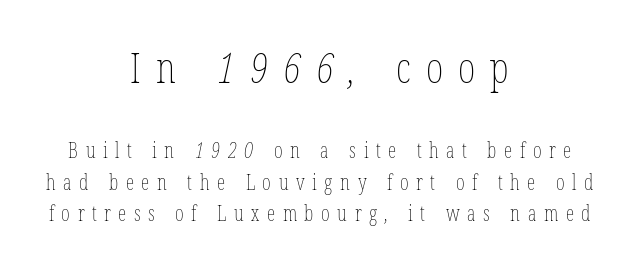
The image shows 42 px thin, condensed type; set centered, normal line spacing (1.51x), unusually wide letter spacing (+0.36 em), not underlined; the first (top) block is 2.0x larger; low stroke contrast and a medium x-height.
